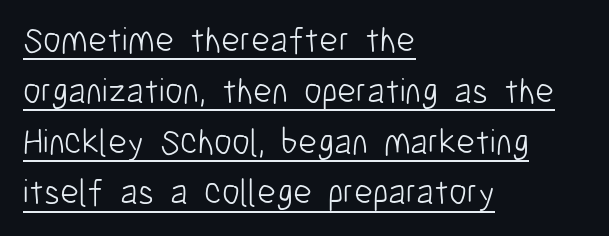
Horizontally, the lines are justified to the leading edge only. These glyphs show unthickened strokes, regular width or finer. The specimen reads as upright at a glance. Do the characters align in a grid? No, the font is proportional. Standard letterfit; no display-style spreading of the glyphs.
